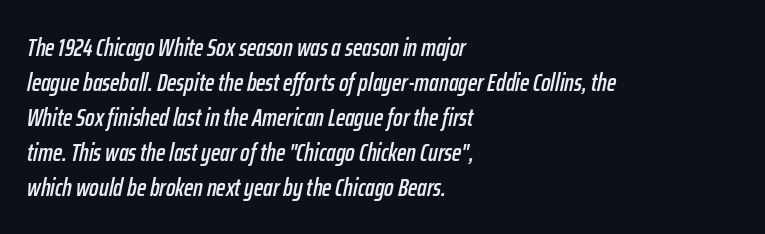
The line-height multiplier appears to be the usual default. In terms of posture, this sample is oblique. Characters follow at the spacing the type designer built in. Where is the straight margin? On the left. Rule under the text: the space is simply empty.
